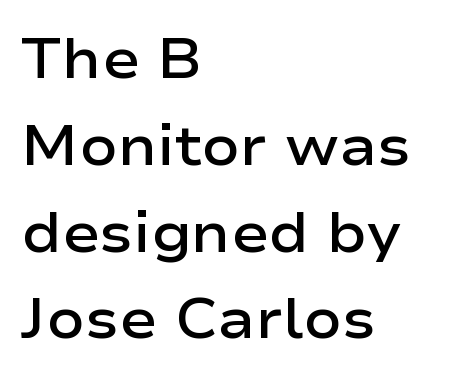
Stroke terminals: plain, sans-serif. The area under the type is left untouched. As a designer I'd log this as weight 600, semibold. This sample uses an upright cut, with every glyph sitting square on the baseline. Think of a printed novel: that variable character pitch is what you see here.
